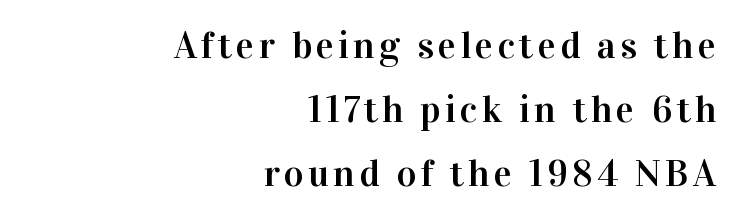
Q: Is the text italic (slanted)? A: No, it is upright.
Q: Is the typeface a serif or a sans-serif typeface? A: Serif.
Q: Is the text underlined? A: No.
Q: How is the paragraph aligned? A: Right-aligned.
Q: Is the spacing between lines tight, normal or loose? A: Normal.
Q: Width (condensed, normal, or wide)? A: Normal.
Q: Stroke contrast? A: High.
Q: x-height? A: Medium.
Q: Monospaced? A: No.
